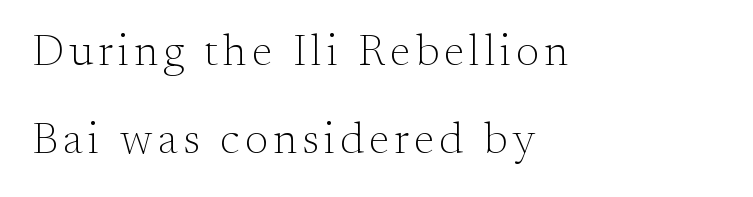
The image shows 44 px light serif type, upright; set left-aligned, loose line spacing (2.0x), not underlined; medium stroke contrast and a small x-height.
